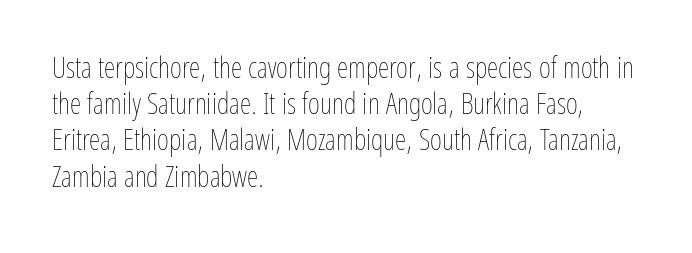
Q: Is the text bold? A: No.
Q: Is the text italic (slanted)? A: No, it is upright.
Q: Is the text underlined? A: No.
Q: How is the paragraph aligned? A: Left-aligned.
Q: Is the spacing between letters normal or unusually wide? A: Normal.
Q: Is the spacing between lines tight, normal or loose? A: Normal.
Q: Width (condensed, normal, or wide)? A: Condensed.
Q: Stroke contrast? A: Low.
Q: x-height? A: Medium.
Q: Monospaced? A: No.
